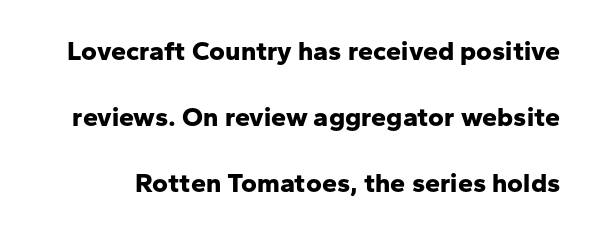
The image shows 27 px bold type, upright; set loose line spacing (2.45x), normal letter spacing, not underlined.
